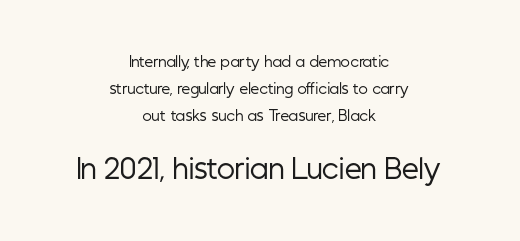
{"italic": "no", "bold": "no", "underline": "no", "align": "center", "line_spacing": "loose", "line_spacing_ratio": 1.92, "letter_spacing": "normal", "letter_spacing_em": 0.0, "larger_block": "second", "size_ratio": 1.93, "glyph_px": 27}
